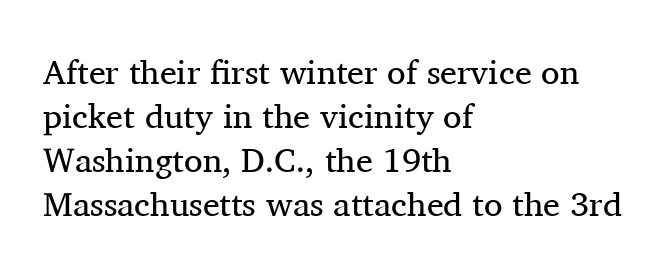
Q: Is the text bold? A: No.
Q: Is the text italic (slanted)? A: No, it is upright.
Q: Is the typeface a serif or a sans-serif typeface? A: Serif.
Q: Is the text underlined? A: No.
Q: How is the paragraph aligned? A: Left-aligned.
Q: Is the spacing between letters normal or unusually wide? A: Normal.
Q: Is the spacing between lines tight, normal or loose? A: Normal.
Q: Width (condensed, normal, or wide)? A: Normal.
Q: Stroke contrast? A: Medium.
Q: x-height? A: Medium.
Q: Monospaced? A: No.
